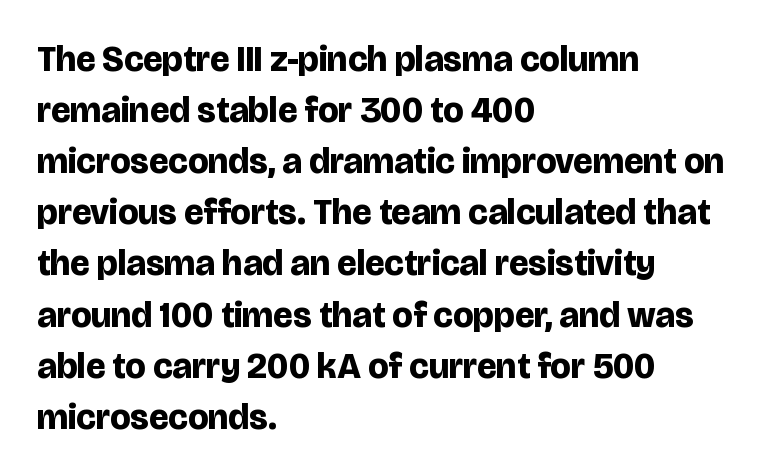
Q: Is the text bold? A: Yes.
Q: Is the text italic (slanted)? A: No, it is upright.
Q: Is the typeface a serif or a sans-serif typeface? A: Sans-serif.
Q: Is the text underlined? A: No.
Q: How is the paragraph aligned? A: Left-aligned.
Q: Is the spacing between letters normal or unusually wide? A: Normal.
Q: Is the spacing between lines tight, normal or loose? A: Normal.
Q: Width (condensed, normal, or wide)? A: Normal.
Q: Stroke contrast? A: Low.
Q: x-height? A: Large.
Q: Monospaced? A: No.
